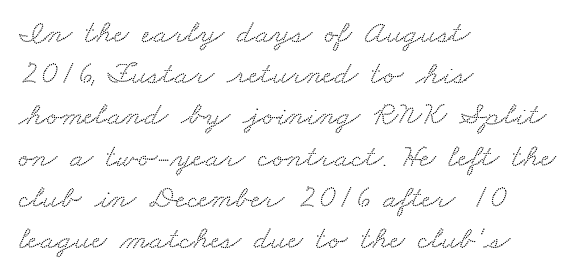
Caption: standard tracking, unaltered. These lines are composed in type with serifs. Only glyphs here, with clear space below each row. These lines are set flush left with a ragged right edge. Each letter keeps its own natural width here, so spacing adapts to shape.
